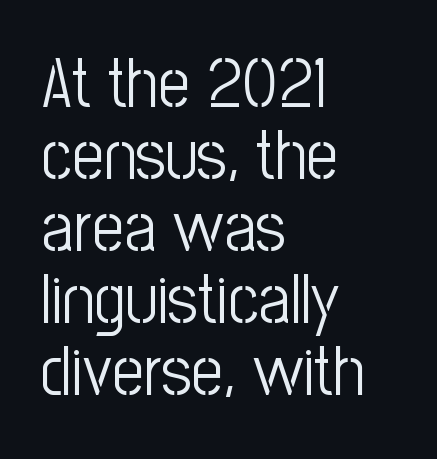
Is the block centered? No — it sits flush against the left margin. Honestly, the rows look squashed on top of each other. Weight: regular or lighter. Is this a fixed-width face? No — the glyphs have proportional, varying widths. Check under the words: just untouched page.
